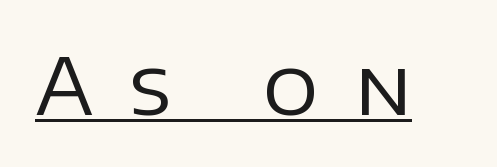
The image shows 77 px regular-weight sans-serif type, upright; set unusually wide letter spacing (+0.46 em), underlined; low stroke contrast and a large x-height.
